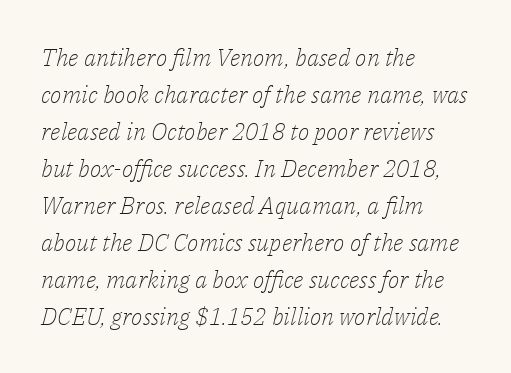
Q: Is the text bold? A: No.
Q: Is the text italic (slanted)? A: Yes, it leans right by about 14 degrees.
Q: Is the text underlined? A: No.
Q: How is the paragraph aligned? A: Left-aligned.
Q: Is the spacing between letters normal or unusually wide? A: Normal.
Q: Is the spacing between lines tight, normal or loose? A: Normal.
